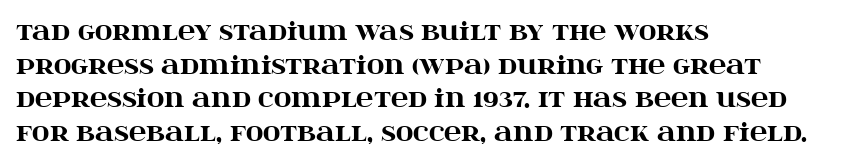
{"italic": "no", "bold": "yes", "underline": "no", "align": "left", "line_spacing": "normal", "line_spacing_ratio": 1.4, "letter_spacing": "normal", "letter_spacing_em": 0.0, "glyph_px": 24}
